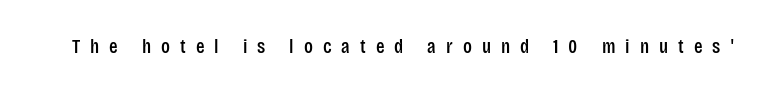
{"italic": "no", "underline": "no", "letter_spacing": "wide", "letter_spacing_em": 0.5, "glyph_px": 20}
